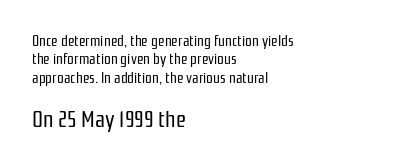
Size contrast runs from small at the top to large at the bottom. Is there any slant? The stems are plumb. Check the space under the baseline: it is left empty. Caption: standard tracking, unaltered. The cut favours lightness, reaching ordinary text weight at its darkest. Horizontally, the lines are justified to the leading edge only.
